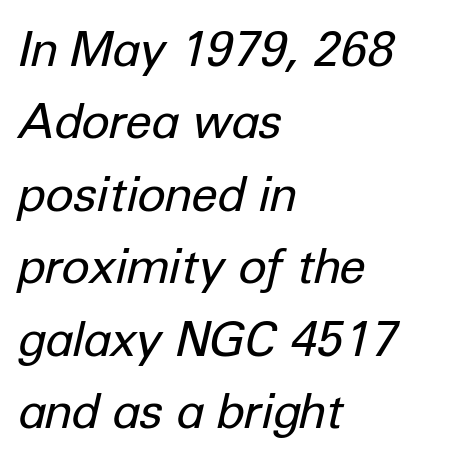
{"italic": "yes", "lean": "right", "slant_degrees": 12, "bold": "no", "weight": "regular", "width": "normal", "stroke_contrast": "low", "x_height": "medium", "monospaced": "no", "underline": "no", "align": "left", "line_spacing": "normal", "line_spacing_ratio": 1.51, "letter_spacing": "normal", "letter_spacing_em": 0.0, "glyph_px": 48}
